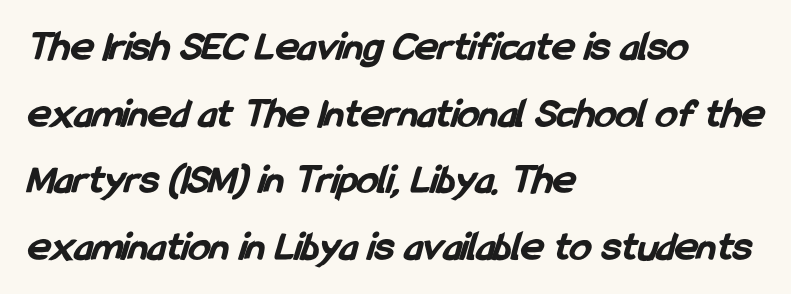
Q: Is the text bold? A: Yes.
Q: Is the typeface a serif or a sans-serif typeface? A: Sans-serif.
Q: Is the text underlined? A: No.
Q: How is the paragraph aligned? A: Left-aligned.
Q: Is the spacing between letters normal or unusually wide? A: Normal.
Q: Is the spacing between lines tight, normal or loose? A: Normal.
Q: Width (condensed, normal, or wide)? A: Condensed.
Q: Stroke contrast? A: Low.
Q: x-height? A: Medium.
Q: Monospaced? A: No.
